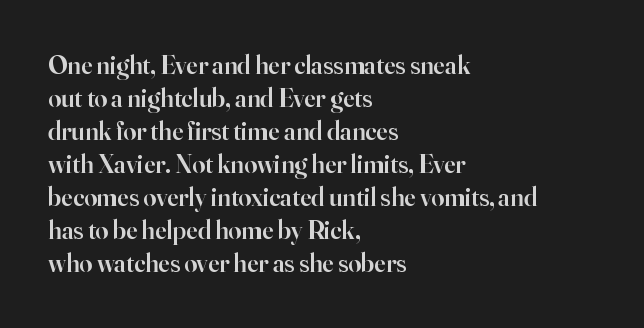
{"italic": "no", "bold": "semi", "underline": "no", "align": "left", "line_spacing": "normal", "line_spacing_ratio": 1.27, "letter_spacing": "normal", "letter_spacing_em": 0.0, "glyph_px": 26}
